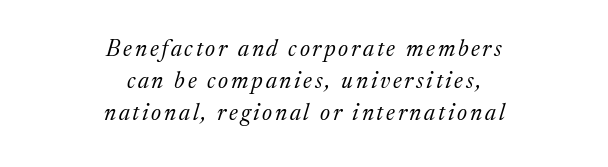
Q: Is the text bold? A: No.
Q: Is the text italic (slanted)? A: Yes, it leans right by about 17 degrees.
Q: Is the text underlined? A: No.
Q: How is the paragraph aligned? A: Centered.
Q: Is the spacing between lines tight, normal or loose? A: Normal.
